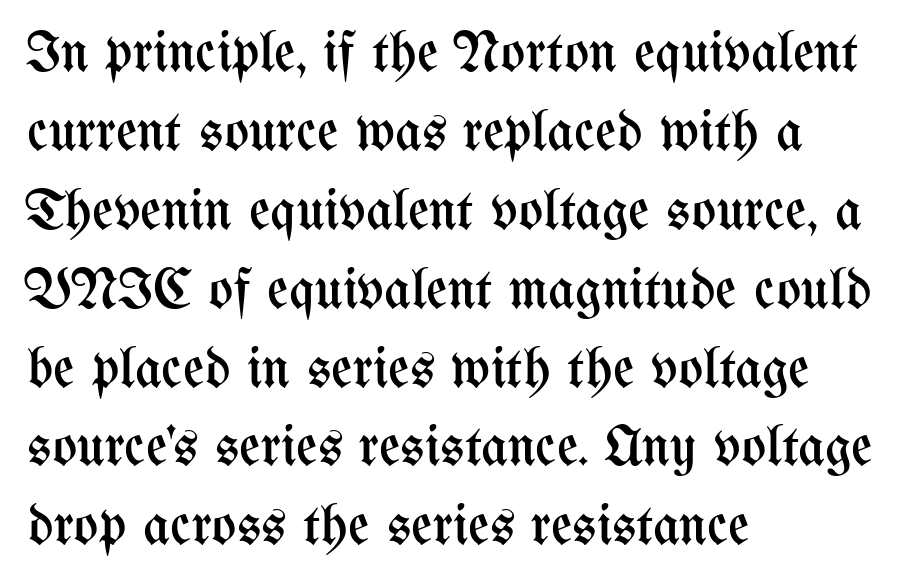
The image shows 58 px regular-weight, condensed type, upright; set left-aligned, normal line spacing (1.36x), normal letter spacing, not underlined; medium stroke contrast and a medium x-height.
